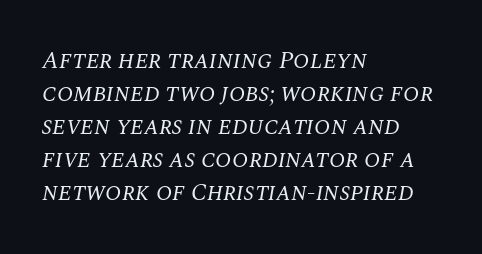
The image shows 24 px text type, italic (leaning right); set left-aligned, normal line spacing (1.37x), normal letter spacing, not underlined.
